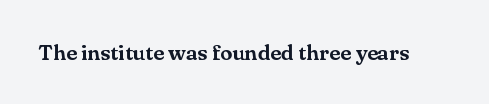
The image shows 22 px text type, upright; set normal letter spacing, not underlined.
